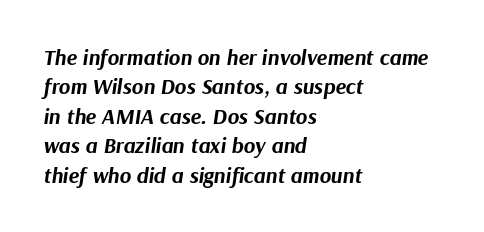
The image shows 22 px bold type, italic (leaning right); set left-aligned, normal line spacing (1.34x), normal letter spacing, not underlined.
